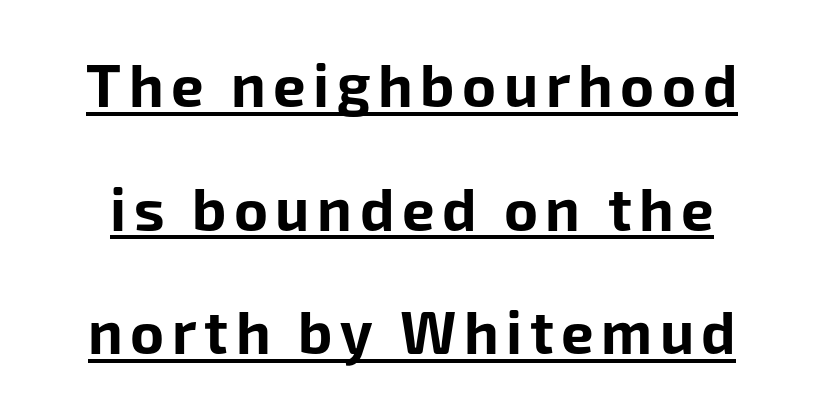
The image shows 58 px bold sans-serif type, upright; set loose line spacing (2.13x), underlined; low stroke contrast and a medium x-height.
